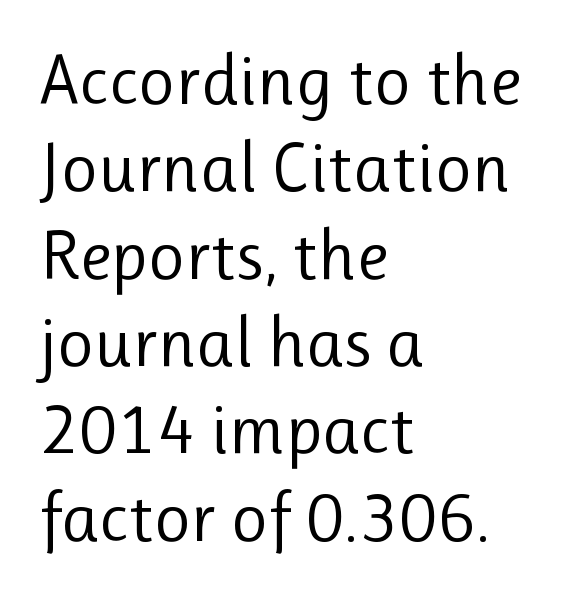
{"serif": "no", "italic": "no", "bold": "no", "weight": "regular", "width": "normal", "stroke_contrast": "low", "x_height": "medium", "monospaced": "no", "underline": "no", "align": "left", "line_spacing_ratio": 1.23, "letter_spacing": "normal", "letter_spacing_em": 0.0, "glyph_px": 71}
